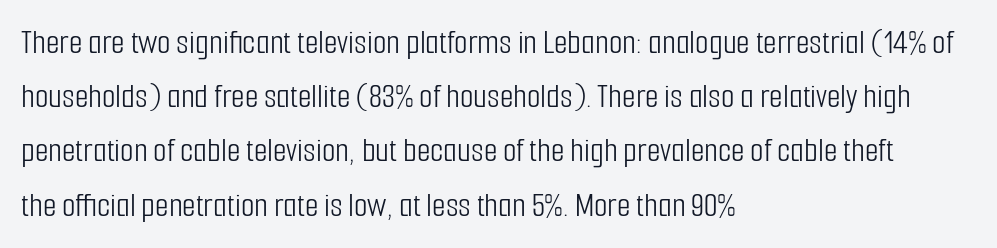
Q: Is the text bold? A: No.
Q: Is the text italic (slanted)? A: No, it is upright.
Q: Is the typeface a serif or a sans-serif typeface? A: Sans-serif.
Q: Is the text underlined? A: No.
Q: How is the paragraph aligned? A: Left-aligned.
Q: Is the spacing between letters normal or unusually wide? A: Normal.
Q: Is the spacing between lines tight, normal or loose? A: Normal.
Q: Width (condensed, normal, or wide)? A: Condensed.
Q: Stroke contrast? A: Low.
Q: x-height? A: Medium.
Q: Monospaced? A: No.
